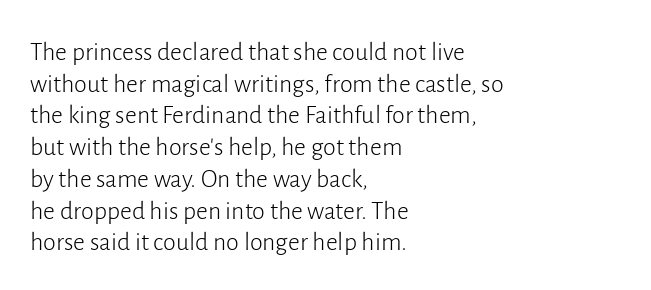
Q: Is the text bold? A: No.
Q: Is the text italic (slanted)? A: No, it is upright.
Q: Is the text underlined? A: No.
Q: How is the paragraph aligned? A: Left-aligned.
Q: Is the spacing between letters normal or unusually wide? A: Normal.
